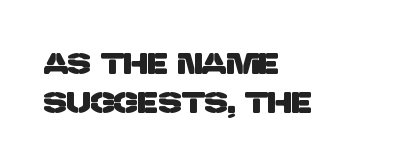
These lines are composed in type without serifs. One-word summary of the alignment: left. Check under the words: just untouched page. Inter-character spacing is left at the font's built-in metrics. The face used here is proportionally spaced, like ordinary book or web type. The vertical gap from one line to the next is medium.
